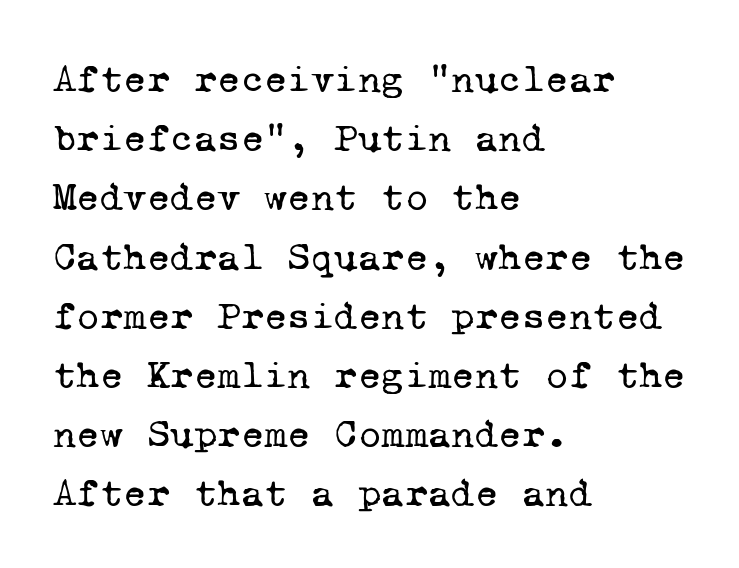
Q: Is the text bold? A: No.
Q: Is the typeface a serif or a sans-serif typeface? A: Serif.
Q: Is the text underlined? A: No.
Q: How is the paragraph aligned? A: Left-aligned.
Q: Is the spacing between letters normal or unusually wide? A: Normal.
Q: Is the spacing between lines tight, normal or loose? A: Normal.
Q: Width (condensed, normal, or wide)? A: Normal.
Q: Stroke contrast? A: Low.
Q: x-height? A: Medium.
Q: Monospaced? A: Yes.
